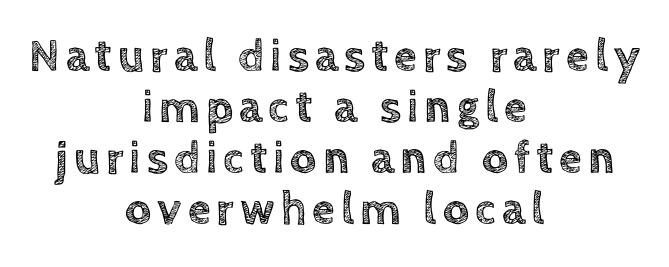
{"italic": "no", "width": "normal", "x_height": "large", "monospaced": "no", "underline": "no", "align": "center", "line_spacing": "tight", "line_spacing_ratio": 1.11, "glyph_px": 46}
